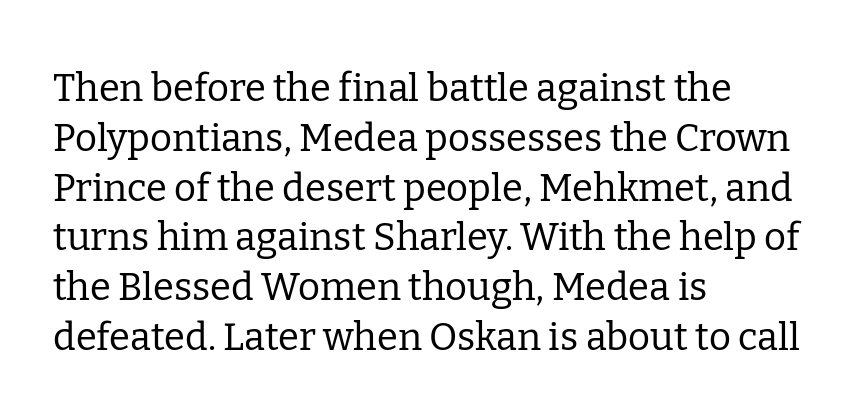
The image shows 38 px regular-weight serif type, upright; set left-aligned, normal line spacing (1.31x), normal letter spacing, not underlined; low stroke contrast and a medium x-height.
